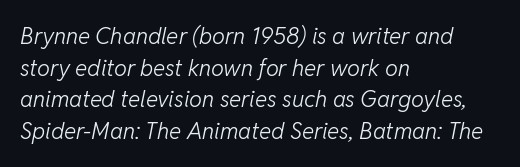
Vertical stems look standard width or narrower in stroke. The typography opts for an oblique posture over an upright one. You could call the tracking neutral — neither tight nor loose. Check under the words: just untouched page. The leading is moderate, giving the passage an even texture. Is the block centered? No — it sits flush against the left margin.
